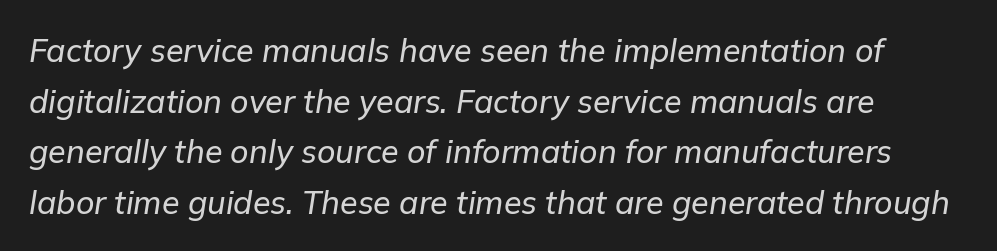
These lines are rendered in a variable-pitch font. Inter-character spacing is left at the font's built-in metrics. The rows are spaced the way most documents space them. Has an underline been added? It has not. The axis of the letterforms is tilted away from vertical.
